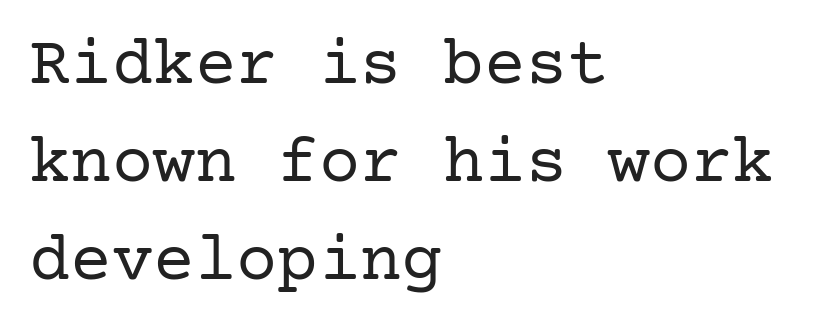
These glyphs show unthickened strokes, regular width or finer. The vertical gap from one line to the next is medium. Observe the ordinary spacing: letters are neighbours, not strangers. Posture: straight, roman, zero tilt. The gap between lines stays unmarked.
